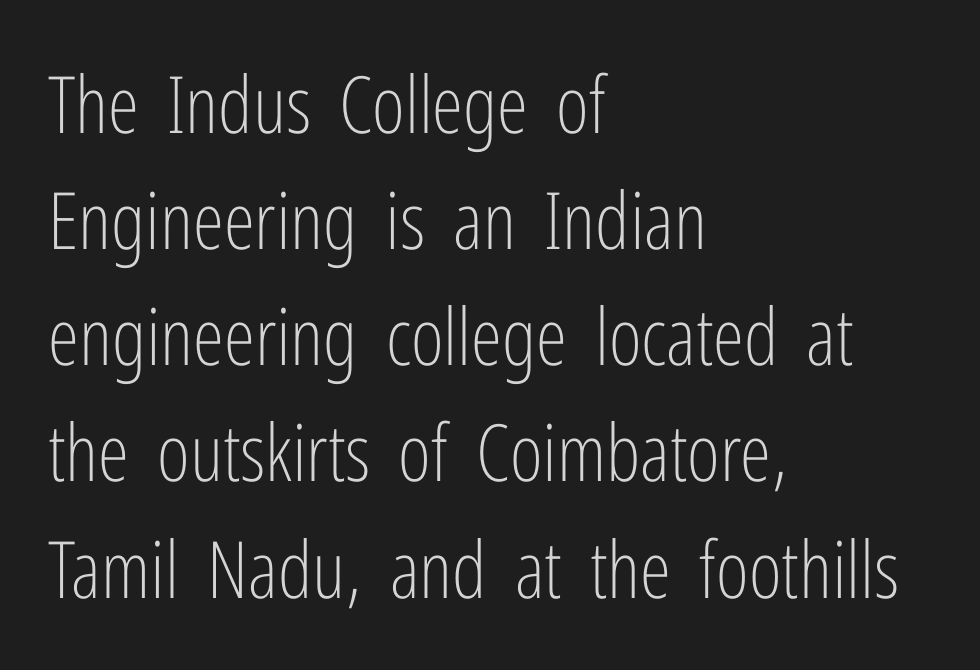
{"serif": "no", "italic": "no", "bold": "no", "weight": "light", "width": "condensed", "stroke_contrast": "low", "x_height": "medium", "monospaced": "no", "underline": "no", "align": "left", "line_spacing": "normal", "line_spacing_ratio": 1.47, "letter_spacing": "normal", "letter_spacing_em": 0.0, "glyph_px": 79}
